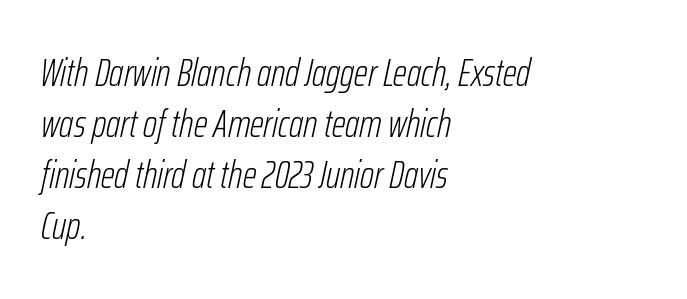
Q: Is the text bold? A: No.
Q: Is the text italic (slanted)? A: Yes, it leans right by about 12 degrees.
Q: Is the text underlined? A: No.
Q: How is the paragraph aligned? A: Left-aligned.
Q: Is the spacing between letters normal or unusually wide? A: Normal.
Q: Is the spacing between lines tight, normal or loose? A: Normal.
Q: Width (condensed, normal, or wide)? A: Condensed.
Q: Stroke contrast? A: Low.
Q: x-height? A: Medium.
Q: Monospaced? A: No.
